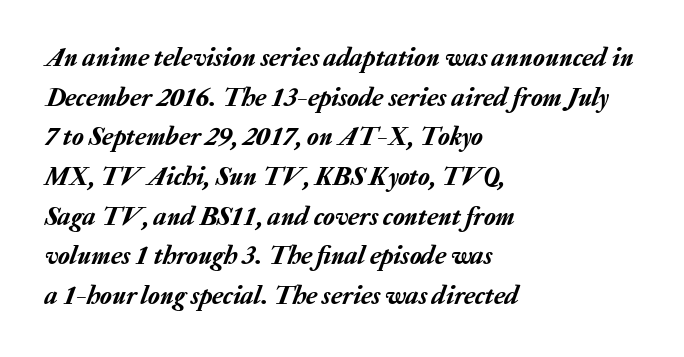
{"italic": "yes", "lean": "right", "slant_degrees": 20, "underline": "no", "align": "left", "line_spacing": "normal", "line_spacing_ratio": 1.47, "letter_spacing": "normal", "letter_spacing_em": 0.0, "glyph_px": 27}
